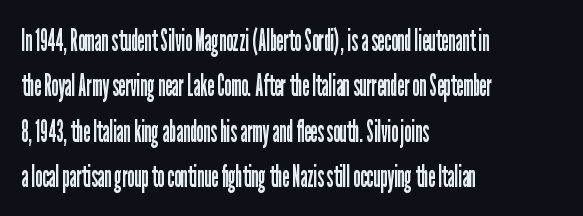
The image shows 31 px regular-weight, condensed sans-serif type, upright; set left-aligned, normal line spacing (1.46x), normal letter spacing, not underlined; low stroke contrast and a medium x-height.
